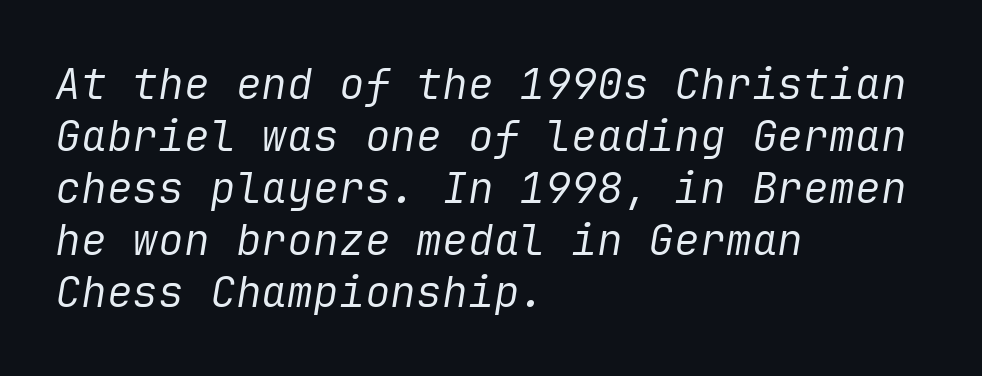
{"italic": "yes", "lean": "right", "slant_degrees": 9, "bold": "no", "weight": "regular", "width": "normal", "stroke_contrast": "low", "x_height": "medium", "underline": "no", "align": "left", "line_spacing_ratio": 1.21, "letter_spacing": "normal", "letter_spacing_em": 0.0, "glyph_px": 43}
